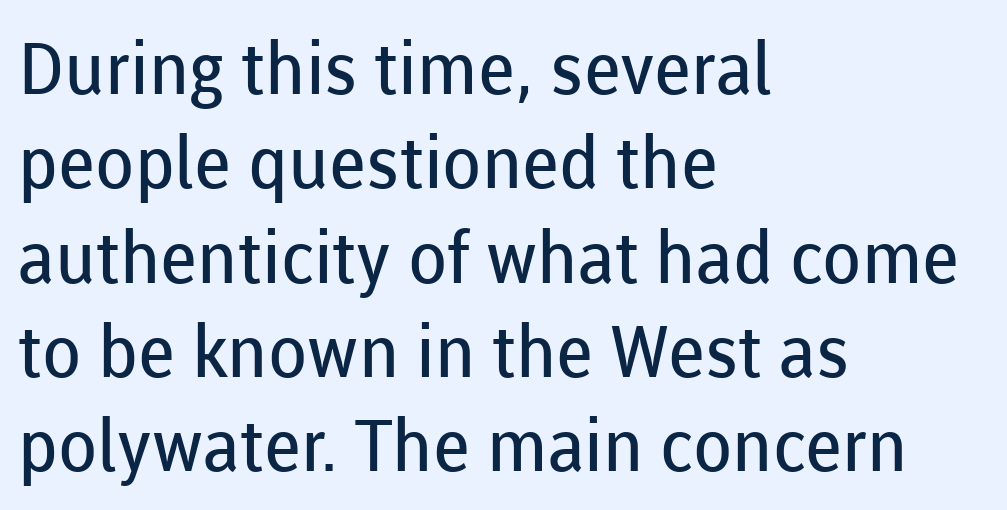
Decoration check: the copy has no underline. The face looks like a standard text weight, possibly lighter. Characters follow at the spacing the type designer built in. Line spacing here is normal. Type style note: lacks serifs.
